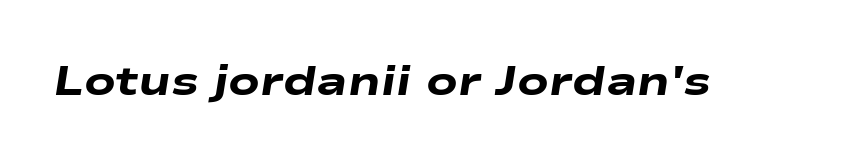
The image shows 41 px heavy, wide type, italic (leaning right); set normal letter spacing, not underlined; low stroke contrast and a medium x-height.
